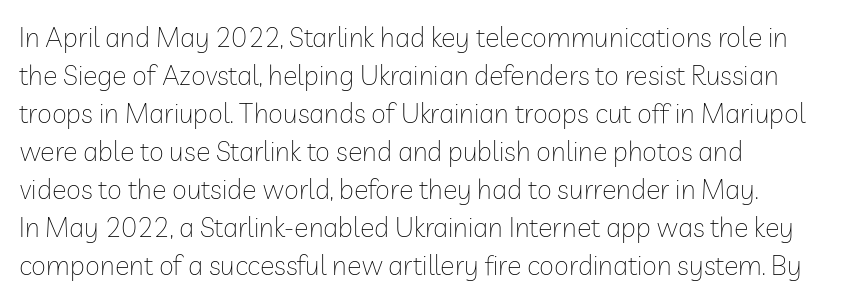
{"italic": "no", "bold": "no", "underline": "no", "align": "left", "line_spacing": "normal", "line_spacing_ratio": 1.41, "letter_spacing": "normal", "letter_spacing_em": 0.0, "glyph_px": 27}
